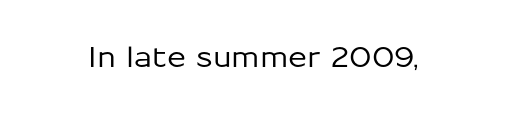
The image shows 28 px sans-serif type, upright; set normal letter spacing, not underlined; low stroke contrast and a medium x-height.
